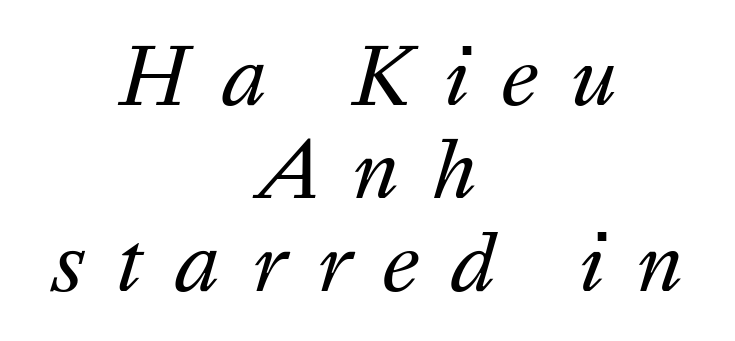
A quiet, ordinary-to-light weight characterises the typeface. Where is the straight margin? There isn't one; the lines are centered. The lettering tilts uniformly, giving the passage an italic look. There is plenty of visible air inserted between adjacent glyphs.
